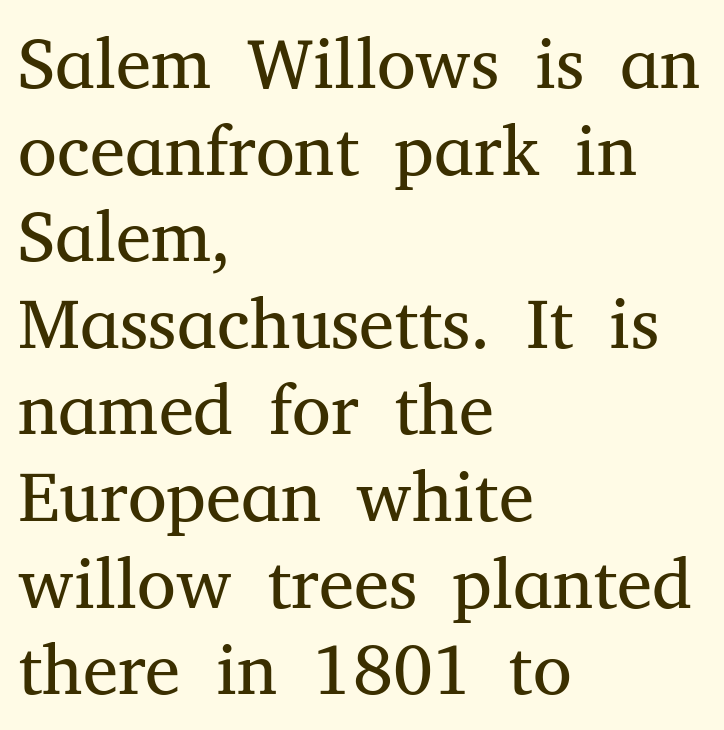
{"serif": "yes", "italic": "no", "bold": "no", "weight": "regular", "width": "normal", "stroke_contrast": "medium", "x_height": "medium", "monospaced": "no", "underline": "no", "align": "left", "line_spacing_ratio": 1.22, "letter_spacing": "normal", "letter_spacing_em": 0.0, "glyph_px": 71}
